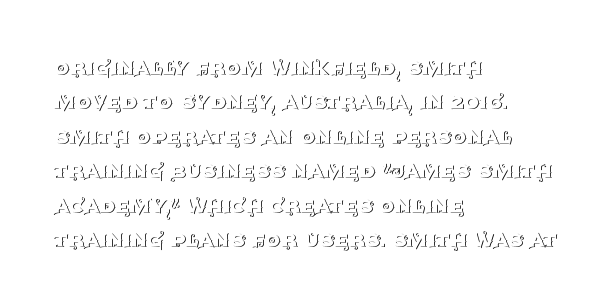
{"italic": "no", "bold": "no", "underline": "no", "align": "left", "line_spacing": "normal", "line_spacing_ratio": 1.38, "letter_spacing": "normal", "letter_spacing_em": 0.0, "glyph_px": 25}
